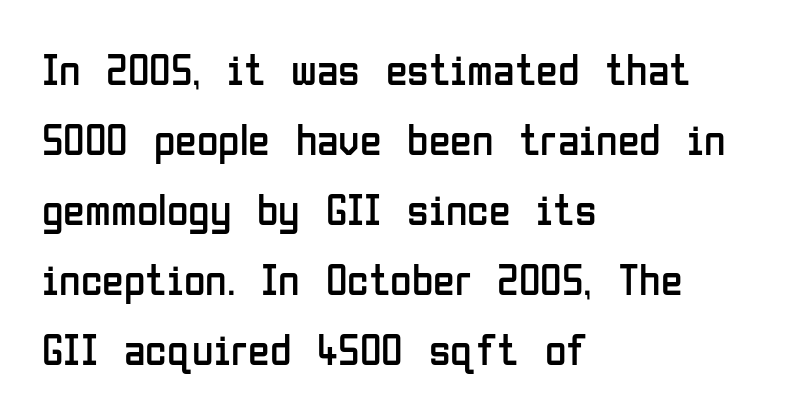
Q: Is the text bold? A: No.
Q: Is the text italic (slanted)? A: No, it is upright.
Q: Is the typeface a serif or a sans-serif typeface? A: Sans-serif.
Q: Is the text underlined? A: No.
Q: How is the paragraph aligned? A: Left-aligned.
Q: Is the spacing between letters normal or unusually wide? A: Normal.
Q: Is the spacing between lines tight, normal or loose? A: Normal.
Q: Width (condensed, normal, or wide)? A: Condensed.
Q: Stroke contrast? A: Low.
Q: x-height? A: Medium.
Q: Monospaced? A: No.
